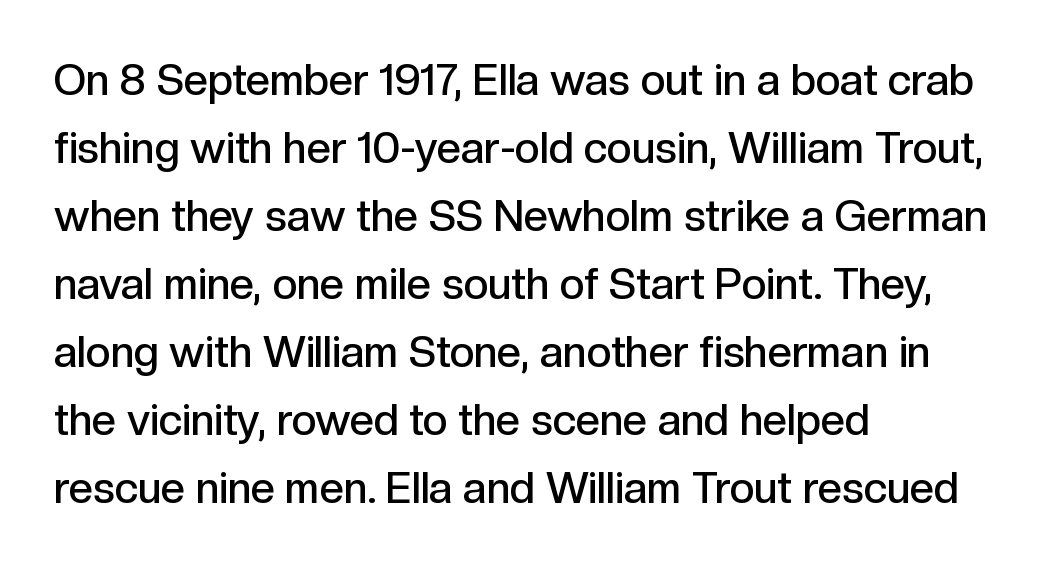
Q: Is the text bold? A: Semi-bold.
Q: Is the text italic (slanted)? A: No, it is upright.
Q: Is the typeface a serif or a sans-serif typeface? A: Sans-serif.
Q: Is the text underlined? A: No.
Q: How is the paragraph aligned? A: Left-aligned.
Q: Is the spacing between letters normal or unusually wide? A: Normal.
Q: Is the spacing between lines tight, normal or loose? A: Normal.
Q: Width (condensed, normal, or wide)? A: Normal.
Q: x-height? A: Medium.
Q: Monospaced? A: No.
